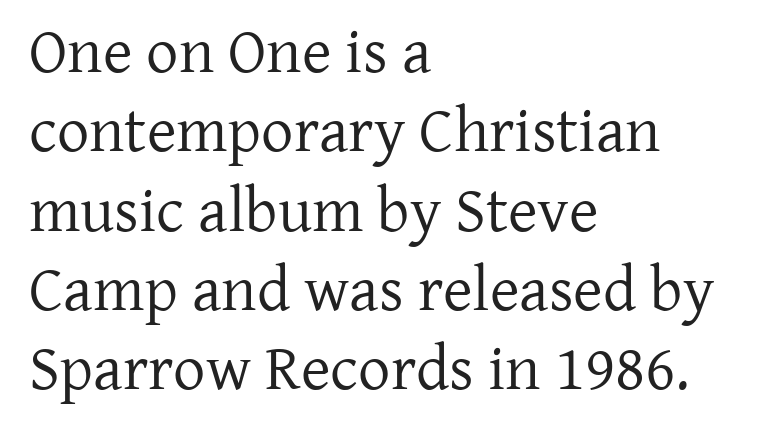
On a weight scale, this lands at 450 or below. Notice how the passage keeps a crisp vertical edge on the left only. No word sits above an underline. The letters carry serifs — small finishing strokes at the ends of their stems. The horizontal fit of the characters is conventional and even. You could not count columns in this text — the font is proportionally spaced.
